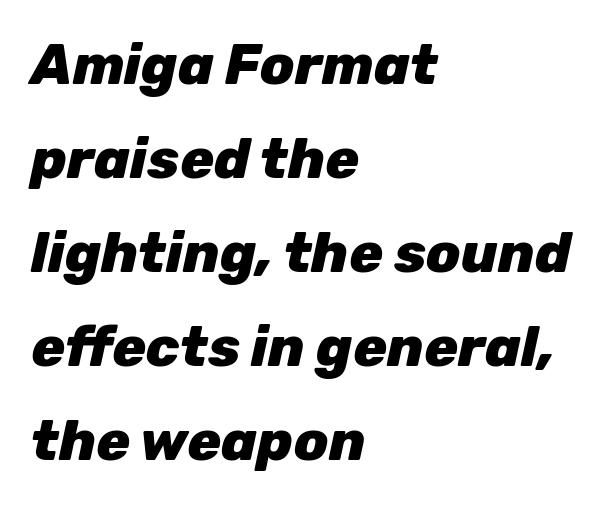
The image shows 56 px heavy type, italic (leaning right); set left-aligned, normal line spacing (1.68x), normal letter spacing, not underlined; low stroke contrast and a medium x-height.
